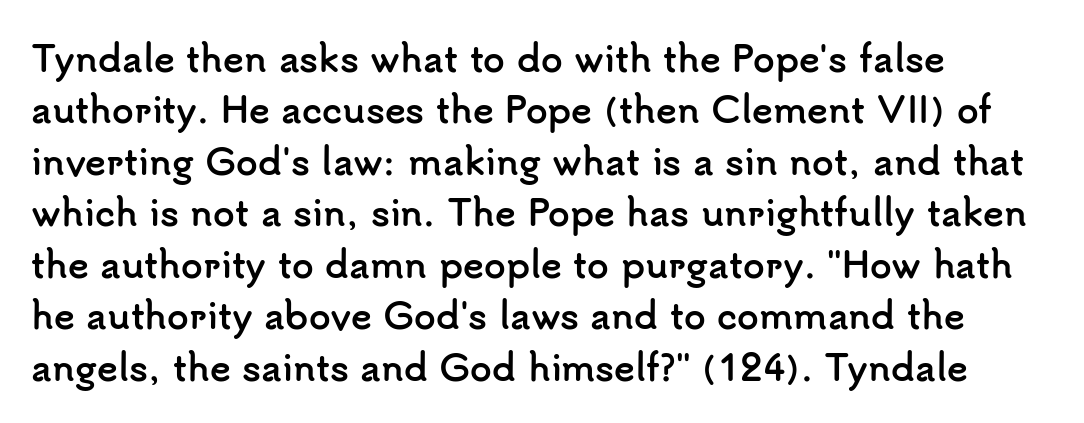
The image shows 35 px semibold sans-serif type, upright; set left-aligned, normal line spacing (1.47x), normal letter spacing, not underlined; low stroke contrast and a small x-height.
